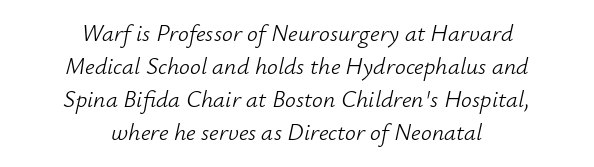
The image shows 24 px text type, italic (leaning right); set centered, normal line spacing (1.38x), normal letter spacing, not underlined.
